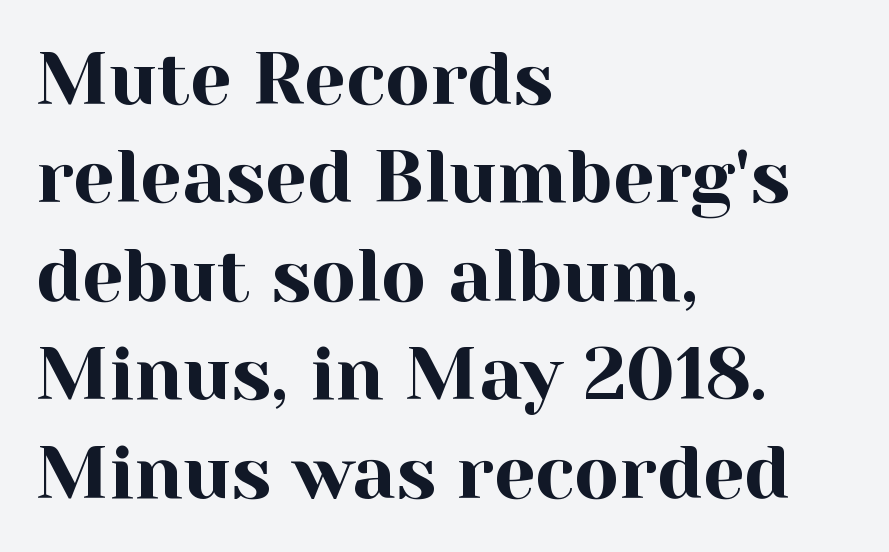
Q: Is the text italic (slanted)? A: No, it is upright.
Q: Is the typeface a serif or a sans-serif typeface? A: Serif.
Q: Is the text underlined? A: No.
Q: How is the paragraph aligned? A: Left-aligned.
Q: Is the spacing between letters normal or unusually wide? A: Normal.
Q: Is the spacing between lines tight, normal or loose? A: Normal.
Q: Width (condensed, normal, or wide)? A: Normal.
Q: x-height? A: Medium.
Q: Monospaced? A: No.
